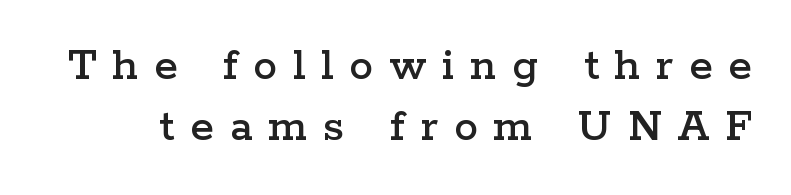
Q: Is the text italic (slanted)? A: No, it is upright.
Q: Is the typeface a serif or a sans-serif typeface? A: Serif.
Q: Is the text underlined? A: No.
Q: Is the spacing between letters normal or unusually wide? A: Unusually wide.
Q: Is the spacing between lines tight, normal or loose? A: Normal.
Q: Width (condensed, normal, or wide)? A: Wide.
Q: Stroke contrast? A: Low.
Q: x-height? A: Medium.
Q: Monospaced? A: No.
